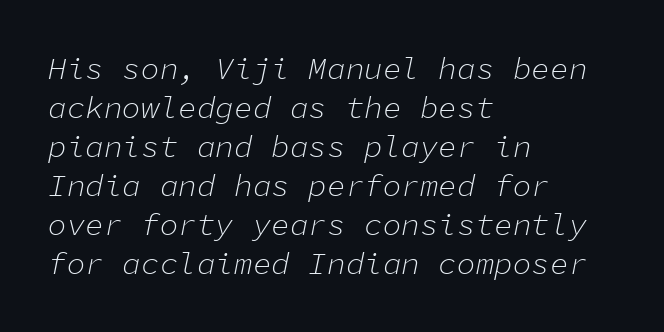
Q: Is the text bold? A: No.
Q: Is the text italic (slanted)? A: Yes, it leans right by about 11 degrees.
Q: Is the text underlined? A: No.
Q: How is the paragraph aligned? A: Left-aligned.
Q: Is the spacing between letters normal or unusually wide? A: Normal.
Q: Is the spacing between lines tight, normal or loose? A: Normal.
Q: Width (condensed, normal, or wide)? A: Normal.
Q: Stroke contrast? A: Low.
Q: x-height? A: Medium.
Q: Monospaced? A: Yes.
